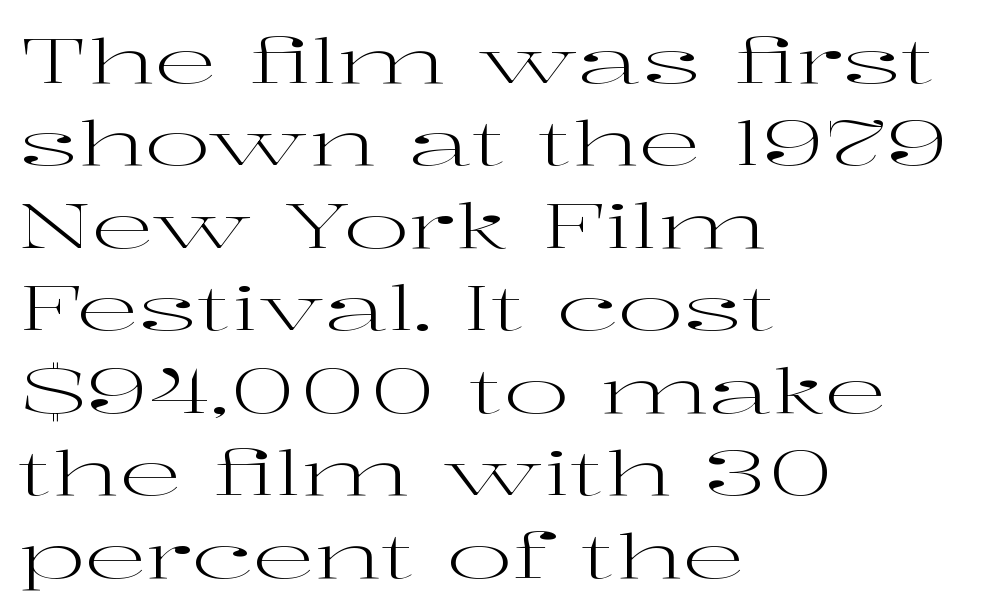
The image shows 62 px regular-weight, wide serif type, upright; set left-aligned, normal line spacing (1.33x), normal letter spacing, not underlined; high stroke contrast and a medium x-height.
